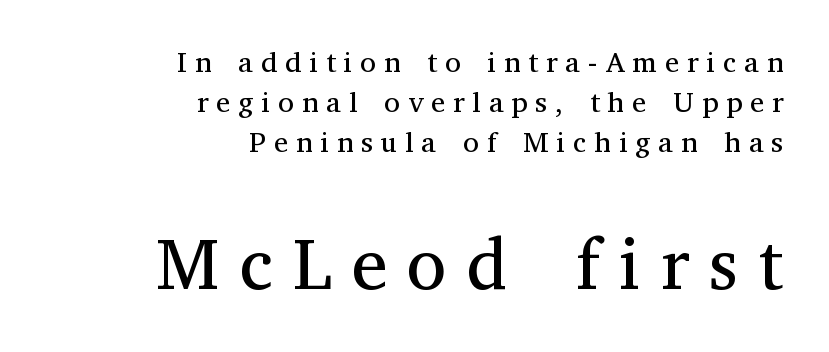
{"serif": "yes", "italic": "no", "bold": "no", "weight": "regular", "width": "normal", "stroke_contrast": "medium", "x_height": "medium", "monospaced": "no", "underline": "no", "align": "right", "line_spacing": "normal", "line_spacing_ratio": 1.38, "letter_spacing": "wide", "letter_spacing_em": 0.27, "larger_block": "second", "size_ratio": 2.52, "glyph_px": 73}
